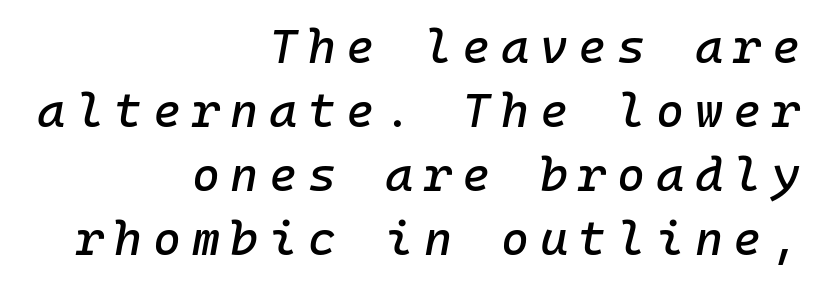
{"italic": "yes", "lean": "right", "slant_degrees": 10, "width": "normal", "stroke_contrast": "low", "x_height": "medium", "monospaced": "yes", "underline": "no", "align": "right", "line_spacing": "normal", "line_spacing_ratio": 1.33, "letter_spacing": "wide", "letter_spacing_em": 0.22, "glyph_px": 48}
